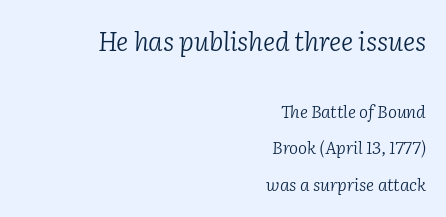
Q: Is the text bold? A: No.
Q: Is the text italic (slanted)? A: Yes, it leans right by about 2 degrees.
Q: Is the text underlined? A: No.
Q: How is the paragraph aligned? A: Right-aligned.
Q: Is the spacing between letters normal or unusually wide? A: Normal.
Q: Is the spacing between lines tight, normal or loose? A: Loose.
Q: Which block of text is set in a larger size, the first (top) or the second (bottom)? A: The first (top) one.
